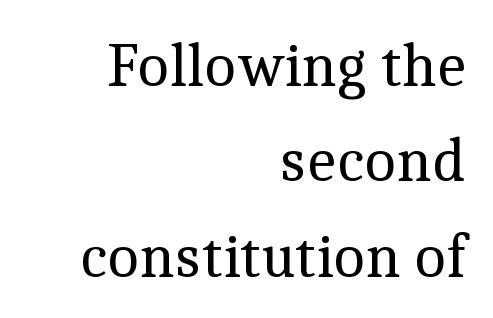
The image shows 62 px regular-weight serif type, upright; set right-aligned, normal line spacing (1.54x), normal letter spacing, not underlined; a medium x-height.
